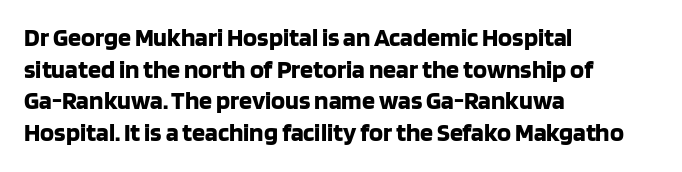
Q: Is the text bold? A: Yes.
Q: Is the text italic (slanted)? A: No, it is upright.
Q: Is the text underlined? A: No.
Q: How is the paragraph aligned? A: Left-aligned.
Q: Is the spacing between letters normal or unusually wide? A: Normal.
